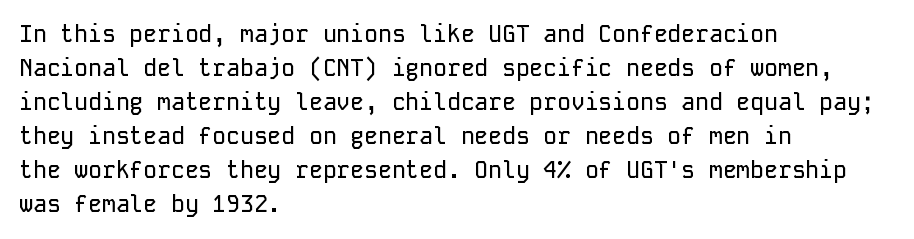
Q: Is the text italic (slanted)? A: No, it is upright.
Q: Is the text underlined? A: No.
Q: How is the paragraph aligned? A: Left-aligned.
Q: Is the spacing between letters normal or unusually wide? A: Normal.
Q: Is the spacing between lines tight, normal or loose? A: Normal.
